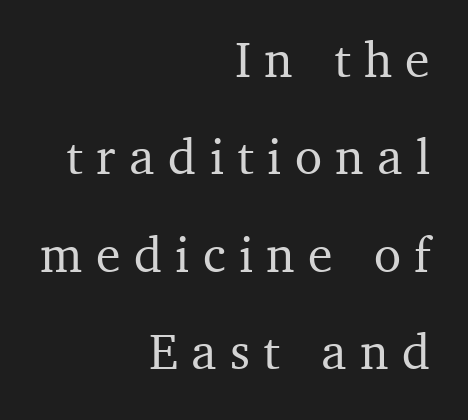
Q: Is the text italic (slanted)? A: No, it is upright.
Q: Is the typeface a serif or a sans-serif typeface? A: Serif.
Q: Is the text underlined? A: No.
Q: How is the paragraph aligned? A: Right-aligned.
Q: Is the spacing between letters normal or unusually wide? A: Unusually wide.
Q: Is the spacing between lines tight, normal or loose? A: Loose.
Q: Width (condensed, normal, or wide)? A: Normal.
Q: Stroke contrast? A: Medium.
Q: x-height? A: Medium.
Q: Monospaced? A: No.
